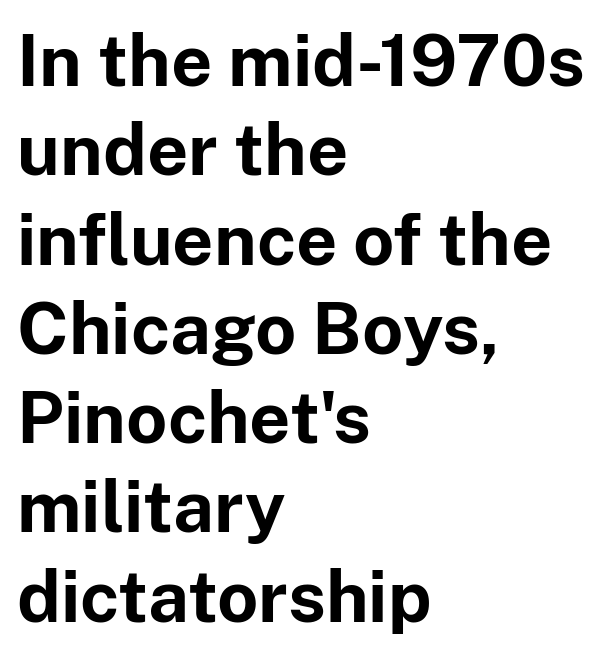
Classification — sans serif. The glyphs have the mass of a bold cut. These lines are rendered in a variable-pitch font. Nobody touched the tracking dial on this one. Left-aligned paragraph, ragged on the right.
